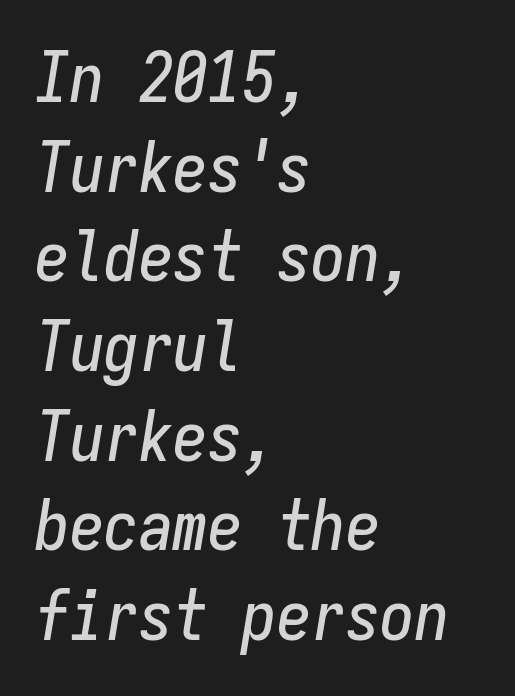
Q: Is the text italic (slanted)? A: Yes, it leans right by about 9 degrees.
Q: Is the text underlined? A: No.
Q: How is the paragraph aligned? A: Left-aligned.
Q: Is the spacing between letters normal or unusually wide? A: Normal.
Q: Is the spacing between lines tight, normal or loose? A: Normal.
Q: Width (condensed, normal, or wide)? A: Condensed.
Q: Stroke contrast? A: Low.
Q: x-height? A: Medium.
Q: Monospaced? A: Yes.
